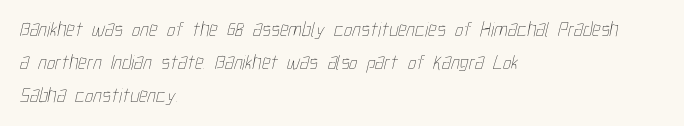
The image shows 21 px text type; set left-aligned, normal line spacing (1.56x), normal letter spacing, not underlined.
